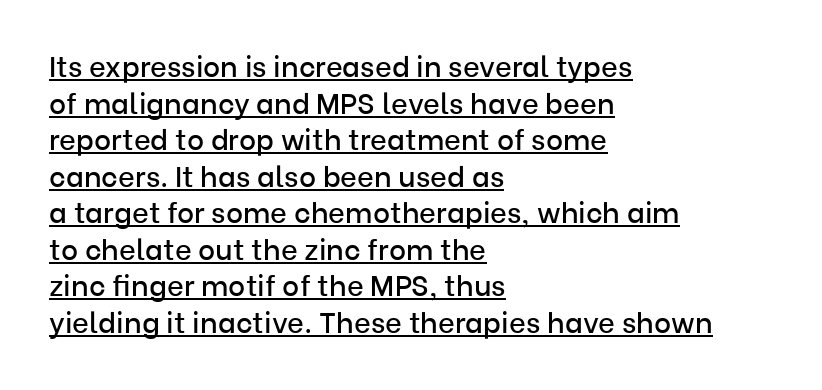
The image shows 29 px sans-serif type, upright; set left-aligned, normal line spacing (1.26x), normal letter spacing, underlined; low stroke contrast and a medium x-height.
